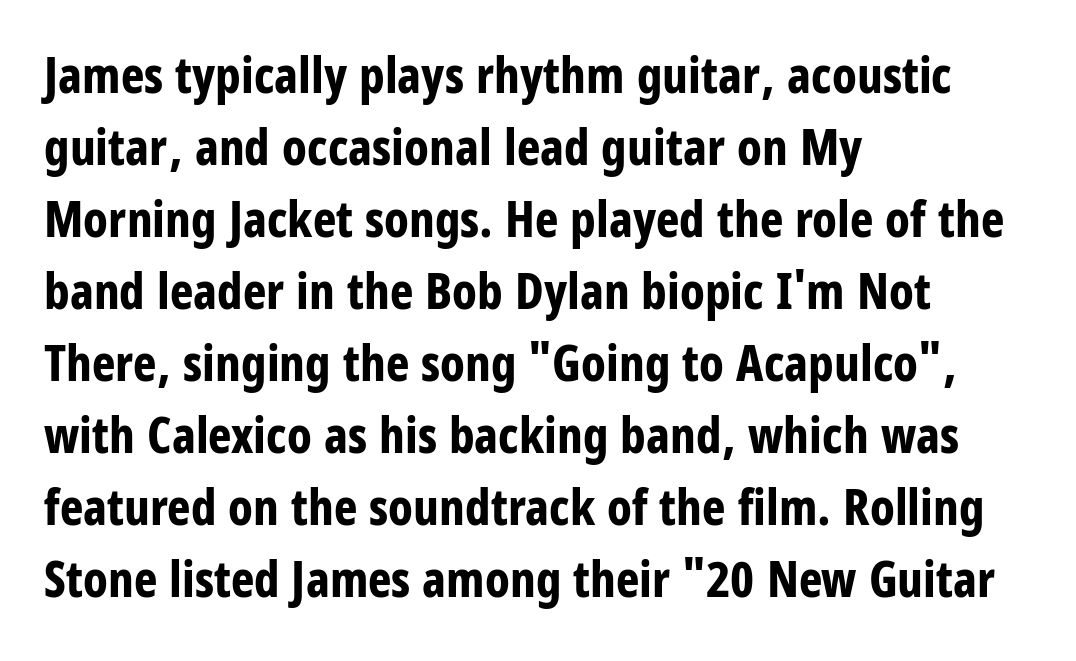
The image shows 50 px bold, condensed sans-serif type, upright; set left-aligned, normal line spacing (1.44x), normal letter spacing, not underlined; low stroke contrast and a large x-height.
